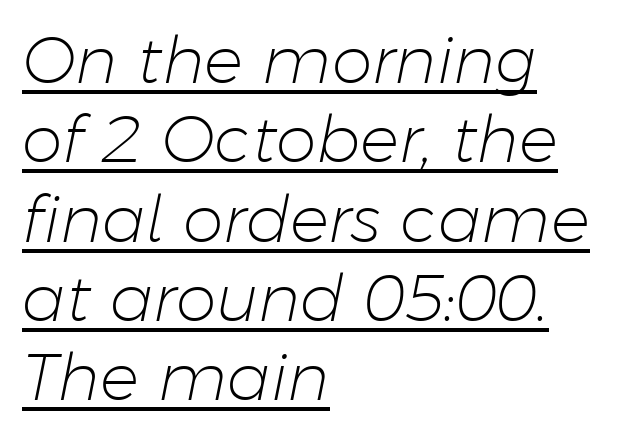
Q: Is the text bold? A: No.
Q: Is the text italic (slanted)? A: Yes, it leans right by about 11 degrees.
Q: Is the text underlined? A: Yes.
Q: How is the paragraph aligned? A: Left-aligned.
Q: Is the spacing between letters normal or unusually wide? A: Normal.
Q: Width (condensed, normal, or wide)? A: Normal.
Q: Stroke contrast? A: Low.
Q: x-height? A: Medium.
Q: Monospaced? A: No.
